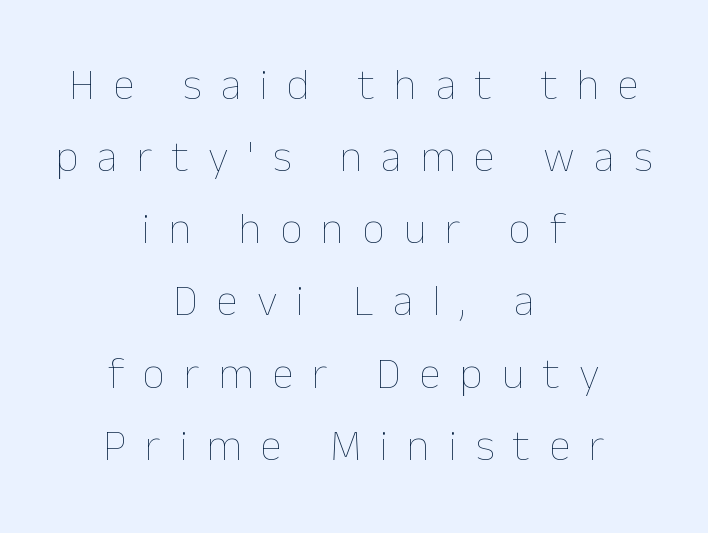
Q: Is the text bold? A: No.
Q: Is the text italic (slanted)? A: No, it is upright.
Q: Is the text underlined? A: No.
Q: How is the paragraph aligned? A: Centered.
Q: Is the spacing between letters normal or unusually wide? A: Unusually wide.
Q: Is the spacing between lines tight, normal or loose? A: Normal.
Q: Width (condensed, normal, or wide)? A: Normal.
Q: Stroke contrast? A: Low.
Q: x-height? A: Medium.
Q: Monospaced? A: No.
